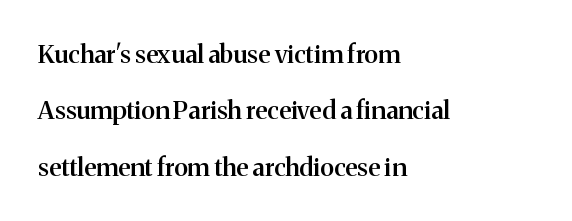
{"italic": "no", "bold": "semi", "underline": "no", "align": "left", "line_spacing": "loose", "line_spacing_ratio": 2.26, "letter_spacing": "normal", "letter_spacing_em": 0.0, "glyph_px": 25}
